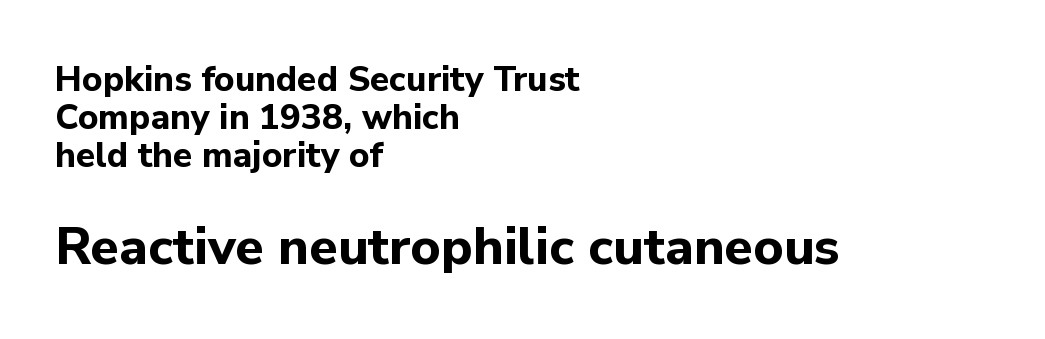
Compared with typical body copy, the letter spacing here is the same. The setting favours the left margin, as ordinary paragraphs usually do. Vertical strokes here are truly vertical. Does the type have serifs? No, each stem ends abruptly. Note the varied advance widths — an 'i' is clearly narrower than an 'm'.
